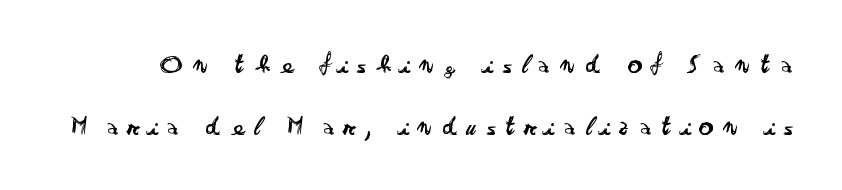
The image shows 28 px regular-weight, wide sans-serif type, upright; set loose line spacing (2.21x), unusually wide letter spacing (+0.37 em), not underlined; low stroke contrast and a small x-height.
